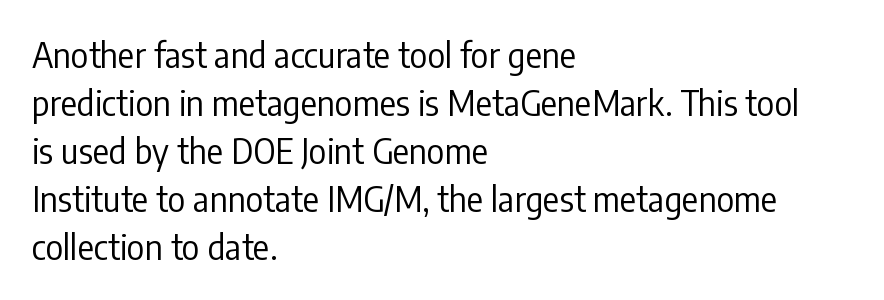
The image shows 34 px regular-weight, condensed sans-serif type, upright; set left-aligned, normal line spacing (1.41x), normal letter spacing, not underlined; low stroke contrast and a medium x-height.
